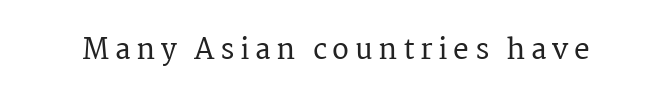
The image shows 28 px serif type, upright; set unusually wide letter spacing (+0.2 em), not underlined; medium stroke contrast and a medium x-height.
